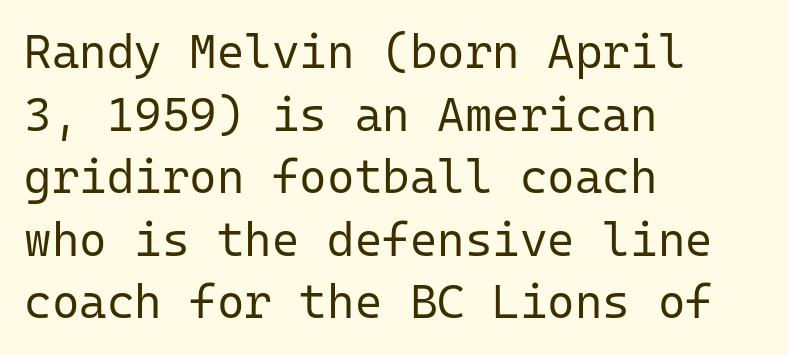
Q: Is the text bold? A: No.
Q: Is the text italic (slanted)? A: No, it is upright.
Q: Is the typeface a serif or a sans-serif typeface? A: Sans-serif.
Q: Is the text underlined? A: No.
Q: How is the paragraph aligned? A: Left-aligned.
Q: Is the spacing between letters normal or unusually wide? A: Normal.
Q: Is the spacing between lines tight, normal or loose? A: Normal.
Q: Width (condensed, normal, or wide)? A: Normal.
Q: Stroke contrast? A: Low.
Q: x-height? A: Medium.
Q: Monospaced? A: Yes.
